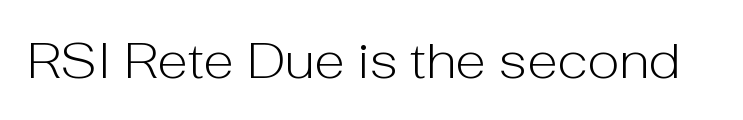
The image shows 50 px light sans-serif type, upright; set normal letter spacing, not underlined; low stroke contrast and a medium x-height.
